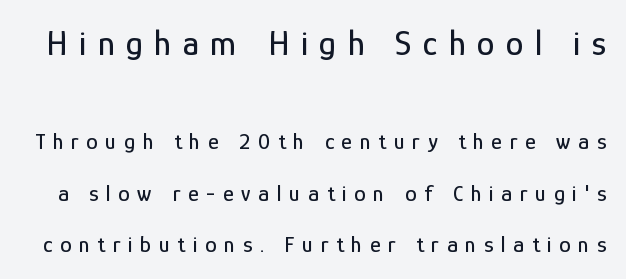
The image shows 35 px condensed sans-serif type, upright; set loose line spacing (2.24x), unusually wide letter spacing (+0.33 em), not underlined; the first (top) block is 1.52x larger; low stroke contrast and a medium x-height.
